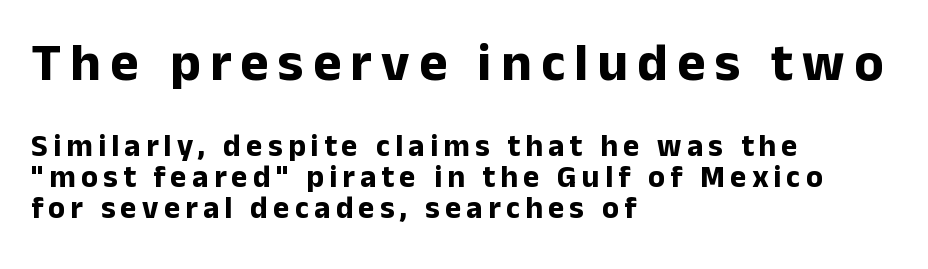
{"serif": "no", "italic": "no", "bold": "yes", "weight": "bold", "width": "normal", "stroke_contrast": "low", "x_height": "medium", "monospaced": "no", "underline": "no", "align": "left", "line_spacing": "tight", "line_spacing_ratio": 1.0, "larger_block": "first", "size_ratio": 1.74, "glyph_px": 54}
